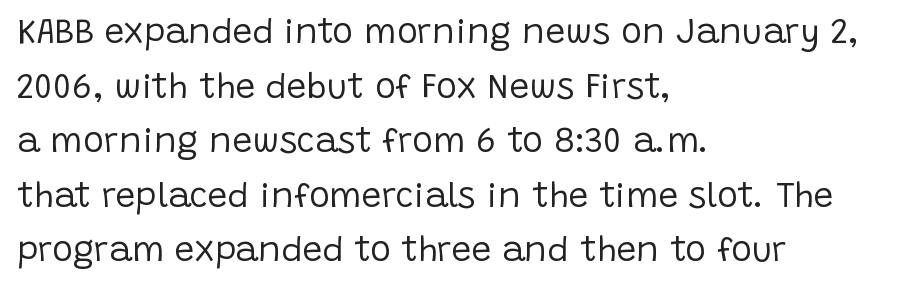
These lines sit exactly where default settings would place them. Default kerning and tracking; the words read as compact shapes. Honestly, there is no underline to notice here at all. Here the designer chose a conventional face with non-uniform glyph widths. The typography opts for an upright posture over an oblique one. Compared with a centered layout, this one pins lines to the left instead.
